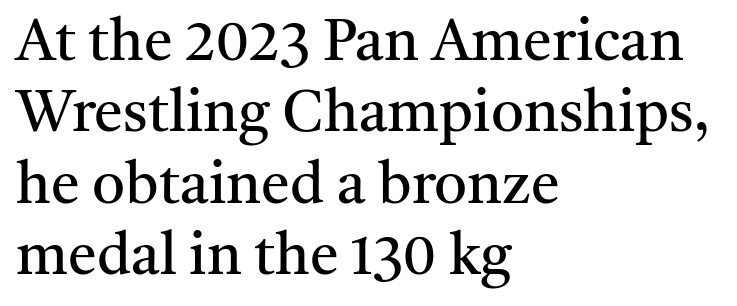
What kind of face is this? One with serifs. Glance below the letters and you will spot only blank space. Do the characters align in a grid? No, the font is proportional. Glyph-to-glyph distance matches everyday printed text. The setting favours the left margin, as ordinary paragraphs usually do. This is the regular roman posture of the typeface.
